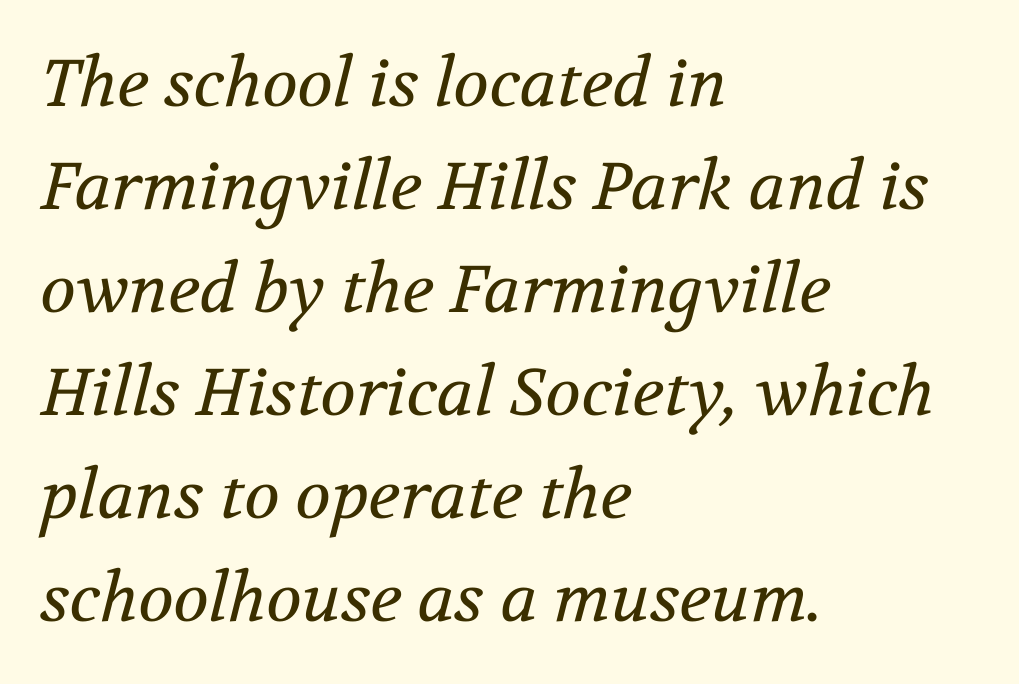
The image shows 66 px regular-weight serif type, italic (leaning right); set left-aligned, normal line spacing (1.56x), normal letter spacing, not underlined; medium stroke contrast and a medium x-height.
